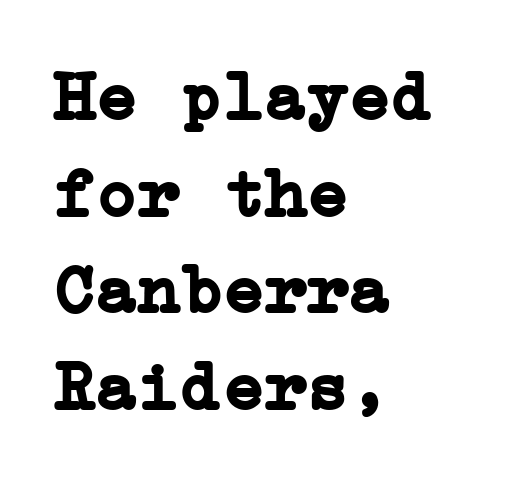
{"serif": "yes", "italic": "no", "bold": "yes", "weight": "semibold", "width": "normal", "stroke_contrast": "low", "x_height": "medium", "underline": "no", "align": "left", "line_spacing": "normal", "line_spacing_ratio": 1.38, "letter_spacing": "normal", "letter_spacing_em": 0.0, "glyph_px": 70}
